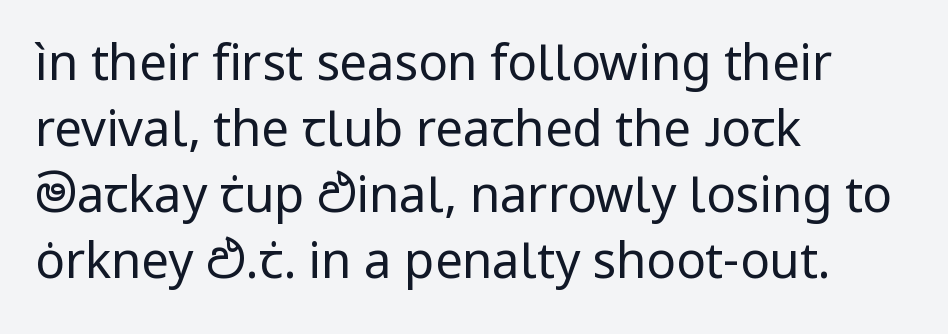
{"serif": "no", "italic": "no", "bold": "no", "weight": "regular", "width": "normal", "stroke_contrast": "low", "x_height": "medium", "monospaced": "no", "underline": "no", "align": "left", "line_spacing": "normal", "line_spacing_ratio": 1.35, "letter_spacing": "normal", "letter_spacing_em": 0.0, "glyph_px": 49}
